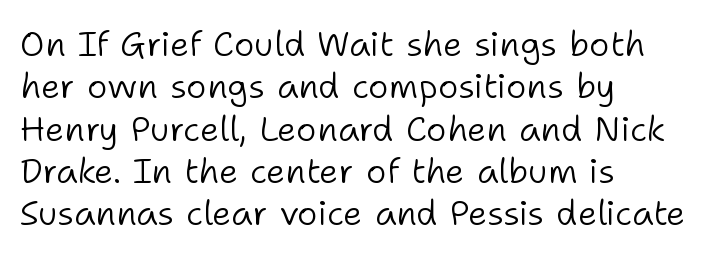
{"serif": "no", "italic": "no", "bold": "no", "weight": "light", "width": "normal", "stroke_contrast": "low", "x_height": "medium", "monospaced": "no", "underline": "no", "align": "left", "line_spacing_ratio": 1.21, "letter_spacing": "normal", "letter_spacing_em": 0.0, "glyph_px": 35}
